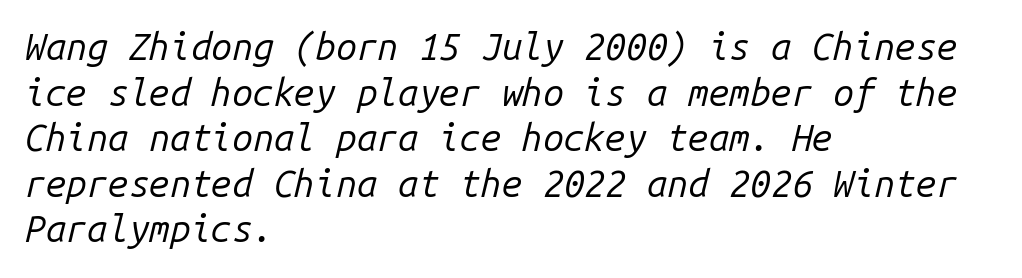
The image shows 37 px regular-weight type, italic (leaning right), monospaced; set left-aligned, line spacing 1.23x, normal letter spacing, not underlined; low stroke contrast and a medium x-height.
